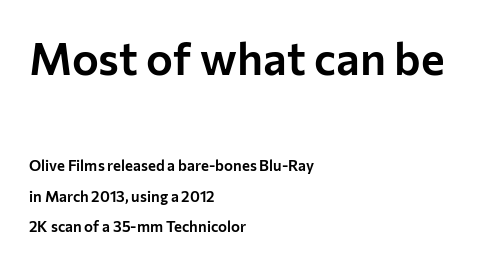
Q: Is the text italic (slanted)? A: No, it is upright.
Q: Is the typeface a serif or a sans-serif typeface? A: Sans-serif.
Q: Is the text underlined? A: No.
Q: How is the paragraph aligned? A: Left-aligned.
Q: Is the spacing between letters normal or unusually wide? A: Normal.
Q: Is the spacing between lines tight, normal or loose? A: Loose.
Q: Which block of text is set in a larger size, the first (top) or the second (bottom)? A: The first (top) one.
Q: Width (condensed, normal, or wide)? A: Normal.
Q: Stroke contrast? A: Low.
Q: x-height? A: Medium.
Q: Monospaced? A: No.
